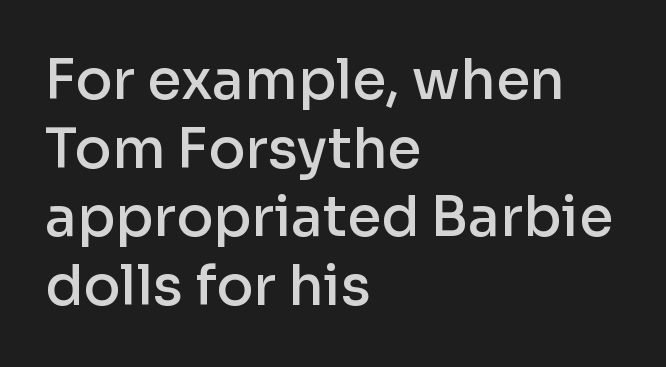
Q: Is the text bold? A: Semi-bold.
Q: Is the text italic (slanted)? A: No, it is upright.
Q: Is the typeface a serif or a sans-serif typeface? A: Sans-serif.
Q: Is the text underlined? A: No.
Q: How is the paragraph aligned? A: Left-aligned.
Q: Is the spacing between letters normal or unusually wide? A: Normal.
Q: Is the spacing between lines tight, normal or loose? A: Normal.
Q: Width (condensed, normal, or wide)? A: Normal.
Q: Stroke contrast? A: Low.
Q: x-height? A: Medium.
Q: Monospaced? A: No.
